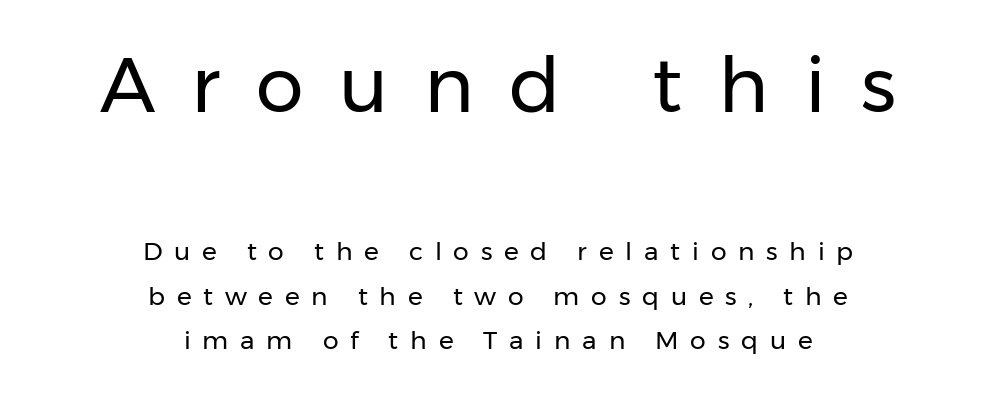
{"serif": "no", "italic": "no", "bold": "no", "weight": "regular", "width": "normal", "stroke_contrast": "low", "x_height": "medium", "monospaced": "no", "underline": "no", "align": "center", "line_spacing_ratio": 1.79, "letter_spacing": "wide", "letter_spacing_em": 0.47, "larger_block": "first", "size_ratio": 3.04, "glyph_px": 76}
